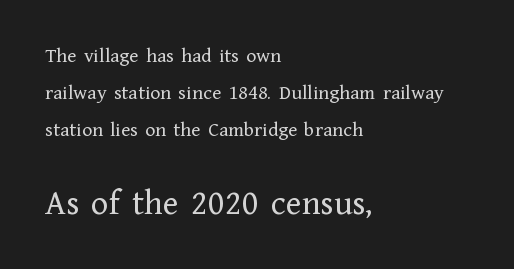
Q: Is the text bold? A: No.
Q: Is the text italic (slanted)? A: No, it is upright.
Q: Is the typeface a serif or a sans-serif typeface? A: Serif.
Q: Is the text underlined? A: No.
Q: How is the paragraph aligned? A: Left-aligned.
Q: Is the spacing between letters normal or unusually wide? A: Normal.
Q: Which block of text is set in a larger size, the first (top) or the second (bottom)? A: The second (bottom) one.
Q: Width (condensed, normal, or wide)? A: Normal.
Q: Stroke contrast? A: Low.
Q: x-height? A: Medium.
Q: Monospaced? A: No.
